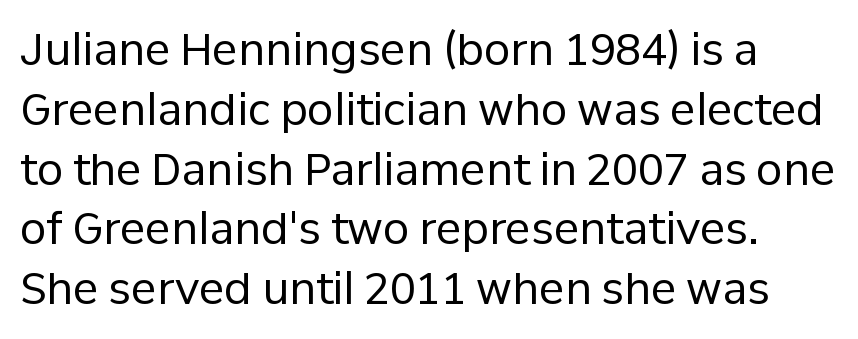
In terms of posture, this sample is upright. These glyphs show unthickened strokes, regular width or finer. Line spacing here is normal. The glyphs are unaccompanied by any horizontal stroke below them.
